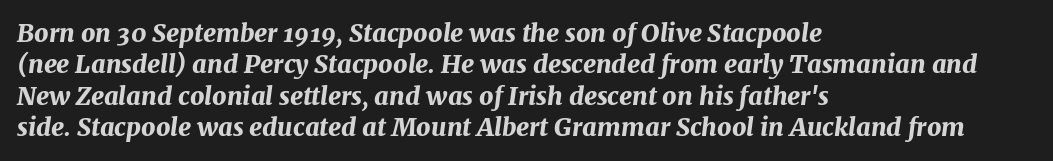
{"italic": "yes", "lean": "right", "slant_degrees": 7, "bold": "yes", "underline": "no", "align": "left", "line_spacing": "normal", "line_spacing_ratio": 1.26, "letter_spacing": "normal", "letter_spacing_em": 0.0, "glyph_px": 25}
